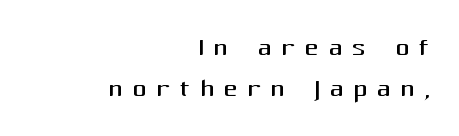
Q: Is the text bold? A: No.
Q: Is the text italic (slanted)? A: No, it is upright.
Q: Is the typeface a serif or a sans-serif typeface? A: Sans-serif.
Q: Is the text underlined? A: No.
Q: How is the paragraph aligned? A: Right-aligned.
Q: Is the spacing between letters normal or unusually wide? A: Unusually wide.
Q: Is the spacing between lines tight, normal or loose? A: Tight.
Q: Width (condensed, normal, or wide)? A: Normal.
Q: Stroke contrast? A: Medium.
Q: x-height? A: Medium.
Q: Monospaced? A: No.
